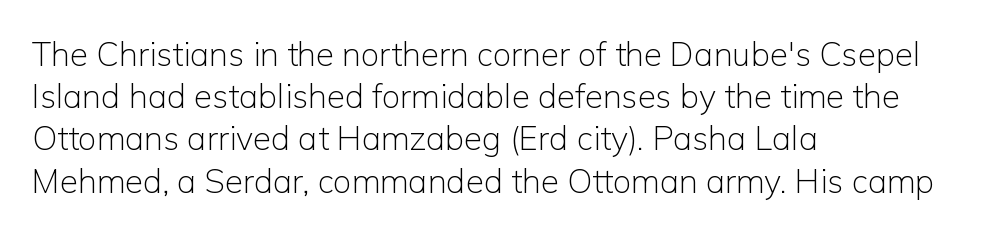
Q: Is the text bold? A: No.
Q: Is the text italic (slanted)? A: No, it is upright.
Q: Is the typeface a serif or a sans-serif typeface? A: Sans-serif.
Q: Is the text underlined? A: No.
Q: How is the paragraph aligned? A: Left-aligned.
Q: Is the spacing between letters normal or unusually wide? A: Normal.
Q: Is the spacing between lines tight, normal or loose? A: Normal.
Q: Width (condensed, normal, or wide)? A: Normal.
Q: Stroke contrast? A: Low.
Q: x-height? A: Medium.
Q: Monospaced? A: No.
